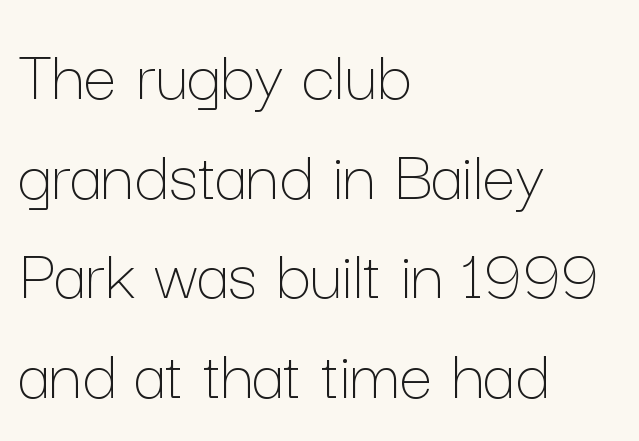
The image shows 75 px thin type, upright; set left-aligned, normal line spacing (1.33x), normal letter spacing, not underlined; low stroke contrast and a medium x-height.
